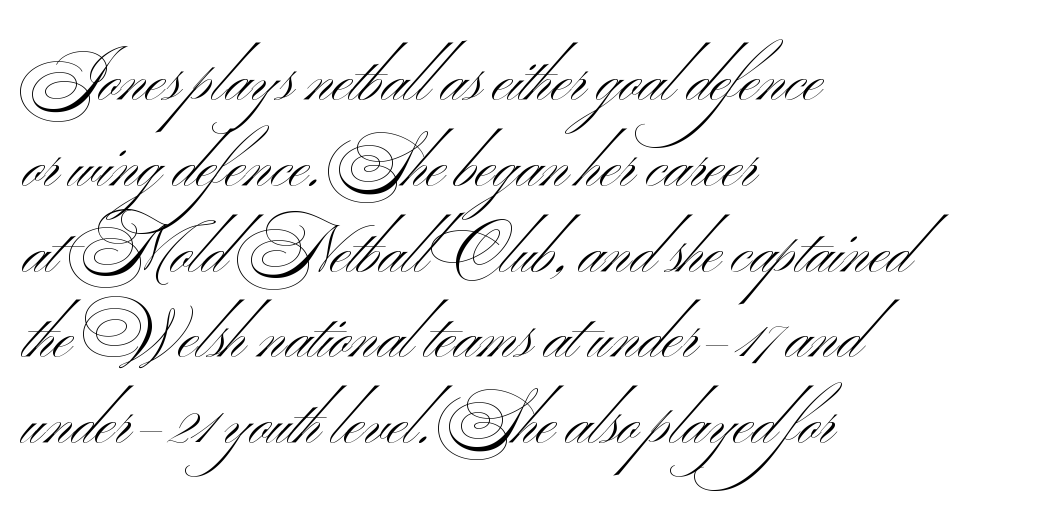
The image shows 65 px light, wide sans-serif type; set left-aligned, normal line spacing (1.32x), normal letter spacing, not underlined; medium stroke contrast and a small x-height.
